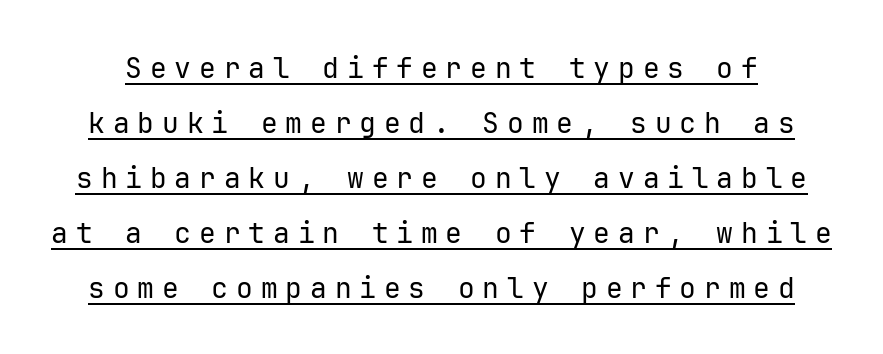
The image shows 28 px regular-weight sans-serif type, upright, monospaced; set loose line spacing (1.96x), unusually wide letter spacing (+0.28 em), underlined; low stroke contrast and a medium x-height.
